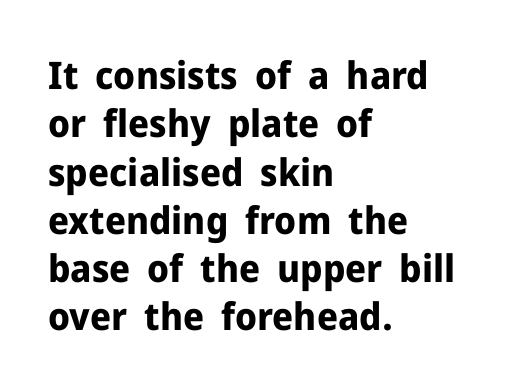
{"serif": "no", "italic": "no", "bold": "yes", "weight": "bold", "width": "normal", "stroke_contrast": "low", "x_height": "medium", "monospaced": "no", "underline": "no", "align": "left", "line_spacing": "normal", "line_spacing_ratio": 1.27, "letter_spacing": "normal", "letter_spacing_em": 0.0, "glyph_px": 38}
